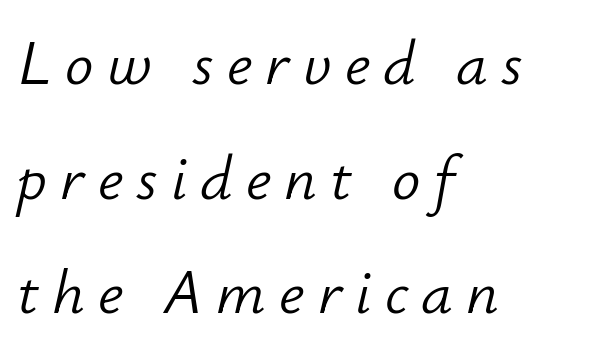
{"italic": "yes", "lean": "right", "slant_degrees": 12, "bold": "no", "weight": "light", "width": "normal", "stroke_contrast": "low", "x_height": "small", "monospaced": "no", "underline": "no", "align": "left", "line_spacing_ratio": 1.82, "letter_spacing": "wide", "letter_spacing_em": 0.21, "glyph_px": 63}
